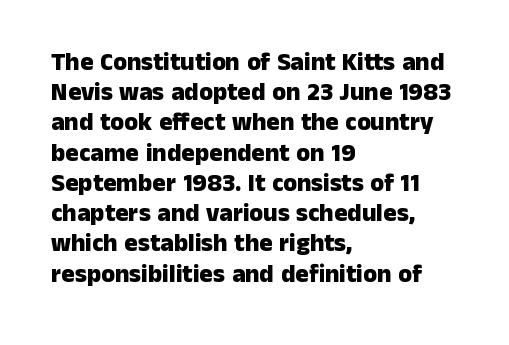
The passage shown is emphatically bold. The space directly below the letters is spotless. Tracking here is standard; glyphs follow each other at the usual distance. Where is the straight margin? On the left.
